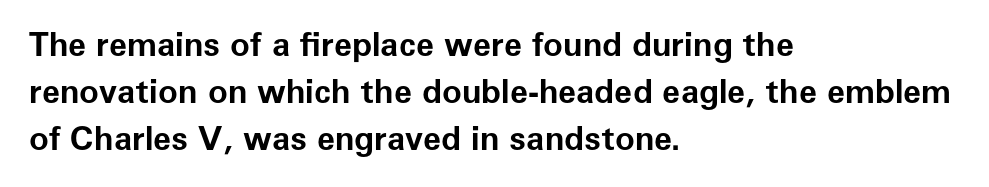
{"serif": "no", "italic": "no", "bold": "yes", "weight": "bold", "width": "normal", "stroke_contrast": "low", "x_height": "medium", "monospaced": "no", "underline": "no", "align": "left", "line_spacing": "normal", "line_spacing_ratio": 1.43, "letter_spacing": "normal", "letter_spacing_em": 0.0, "glyph_px": 33}
